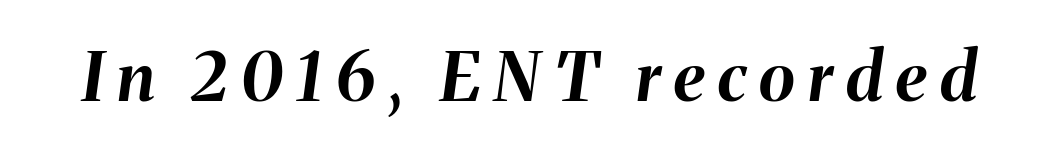
The image shows 67 px bold type, italic (leaning right); set unusually wide letter spacing (+0.2 em), not underlined; medium stroke contrast and a medium x-height.
